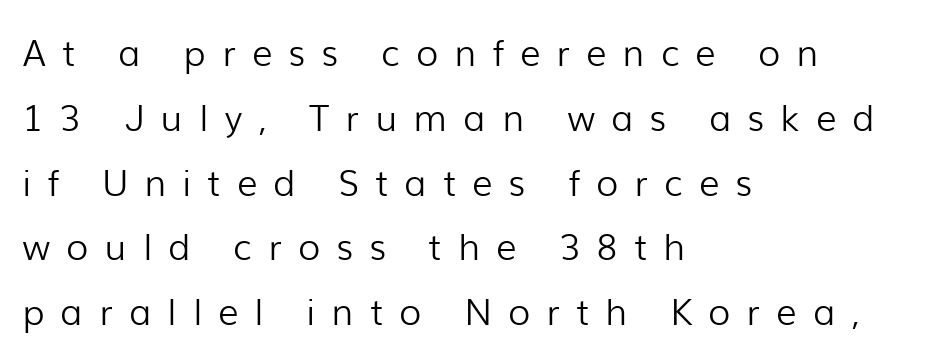
Q: Is the text bold? A: No.
Q: Is the text italic (slanted)? A: No, it is upright.
Q: Is the typeface a serif or a sans-serif typeface? A: Sans-serif.
Q: Is the text underlined? A: No.
Q: How is the paragraph aligned? A: Left-aligned.
Q: Is the spacing between letters normal or unusually wide? A: Unusually wide.
Q: Width (condensed, normal, or wide)? A: Normal.
Q: Stroke contrast? A: Low.
Q: x-height? A: Medium.
Q: Monospaced? A: No.
